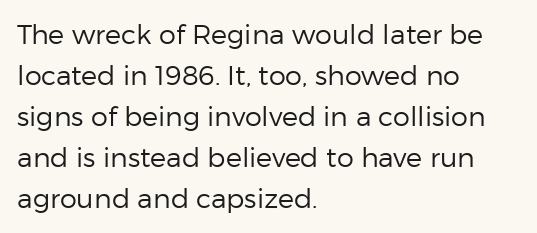
Q: Is the text bold? A: No.
Q: Is the text italic (slanted)? A: No, it is upright.
Q: Is the text underlined? A: No.
Q: How is the paragraph aligned? A: Left-aligned.
Q: Is the spacing between letters normal or unusually wide? A: Normal.
Q: Is the spacing between lines tight, normal or loose? A: Normal.
